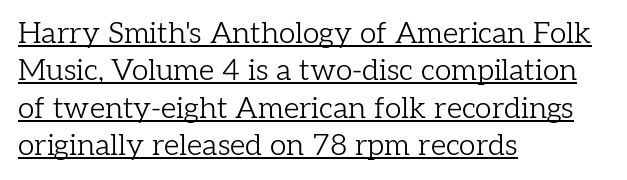
Q: Is the text bold? A: No.
Q: Is the text italic (slanted)? A: No, it is upright.
Q: Is the typeface a serif or a sans-serif typeface? A: Serif.
Q: Is the text underlined? A: Yes.
Q: How is the paragraph aligned? A: Left-aligned.
Q: Is the spacing between letters normal or unusually wide? A: Normal.
Q: Is the spacing between lines tight, normal or loose? A: Normal.
Q: Width (condensed, normal, or wide)? A: Normal.
Q: Stroke contrast? A: Low.
Q: x-height? A: Medium.
Q: Monospaced? A: No.
